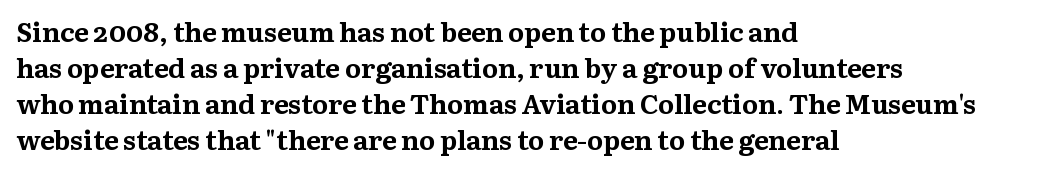
{"italic": "no", "bold": "yes", "underline": "no", "align": "left", "line_spacing": "normal", "line_spacing_ratio": 1.33, "letter_spacing": "normal", "letter_spacing_em": 0.0, "glyph_px": 27}
